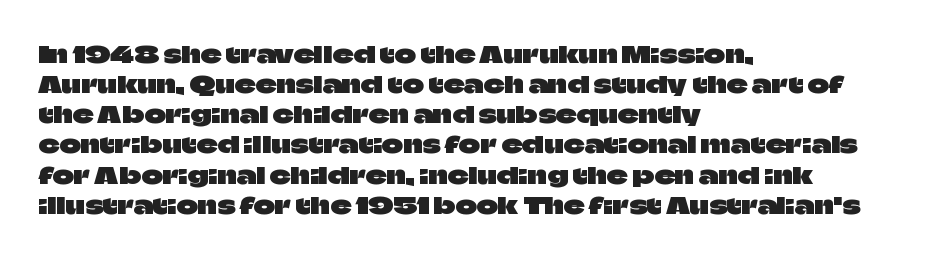
The image shows 23 px text type, upright; set left-aligned, normal line spacing (1.31x), normal letter spacing, not underlined.
